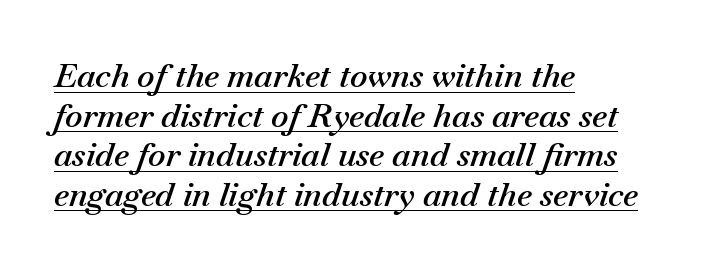
The ragged edge is on the right, which tells us the setting is flush left. Students, observe the line beneath the letters — that is underlining. Tall strokes in this sample are angled rather than plumb. The face used here is a semibold: visibly heavier than regular, lighter than bold. This sample uses plain, unmodified letter spacing. Looks like regular typesetting: each glyph gets only the width it needs.
